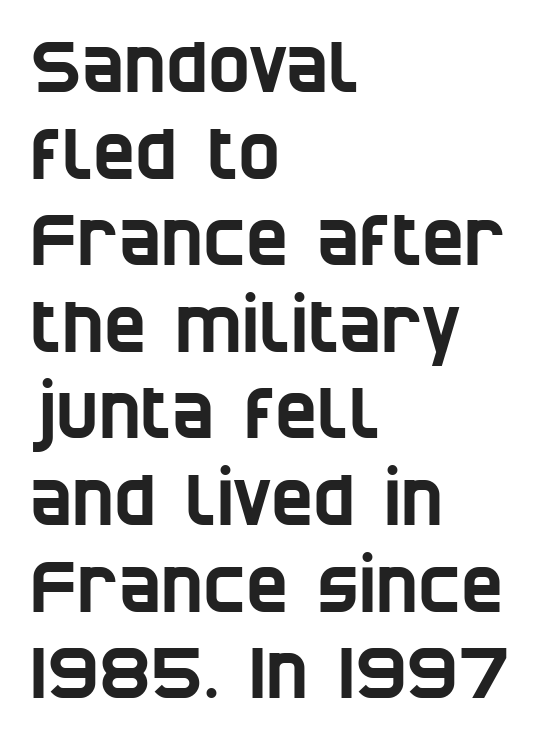
These lines are rendered in a variable-pitch font. The ragged edge is on the right, which tells us the setting is flush left. Descender tails drop into unmarked territory. What kind of face is this? One without serifs — a sans. Between one letter and the next there's only the usual sliver of space.
